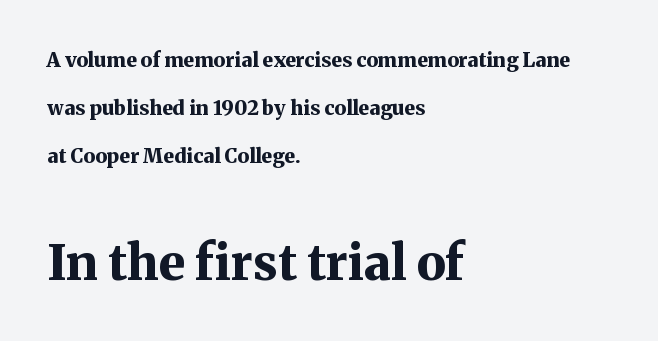
Clear beneath every line of the passage. Does the lettering tilt? It doesn't — this is upright. The line-height multiplier appears high, well above default. Strong, thick strokes mark this as bold type. There is no visible air inserted between adjacent glyphs. A typesetter would label this face a serif.
